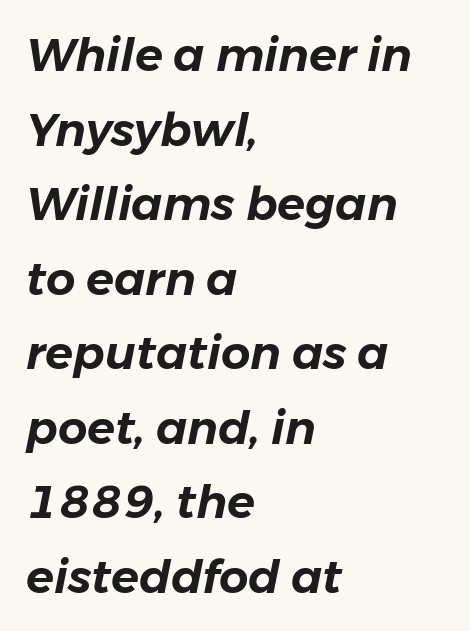
Q: Is the text italic (slanted)? A: Yes, it leans right by about 11 degrees.
Q: Is the text underlined? A: No.
Q: How is the paragraph aligned? A: Left-aligned.
Q: Is the spacing between letters normal or unusually wide? A: Normal.
Q: Is the spacing between lines tight, normal or loose? A: Normal.
Q: Width (condensed, normal, or wide)? A: Normal.
Q: Stroke contrast? A: Low.
Q: x-height? A: Medium.
Q: Monospaced? A: No.
